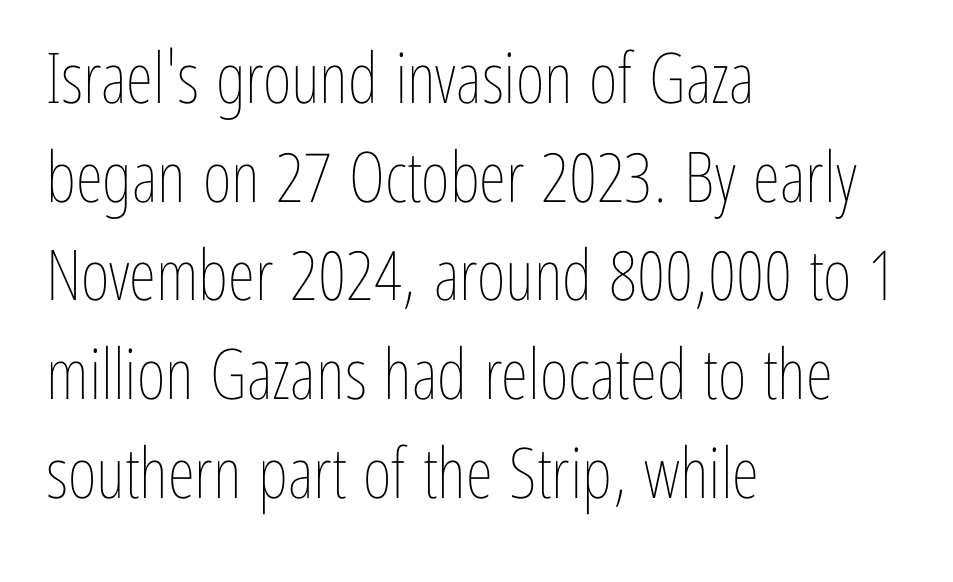
The letterforms sit at book weight or below. Type without underlining. The face used here is proportionally spaced, like ordinary book or web type. This sample keeps an unexceptional amount of space between lines. Letter spacing: default.
